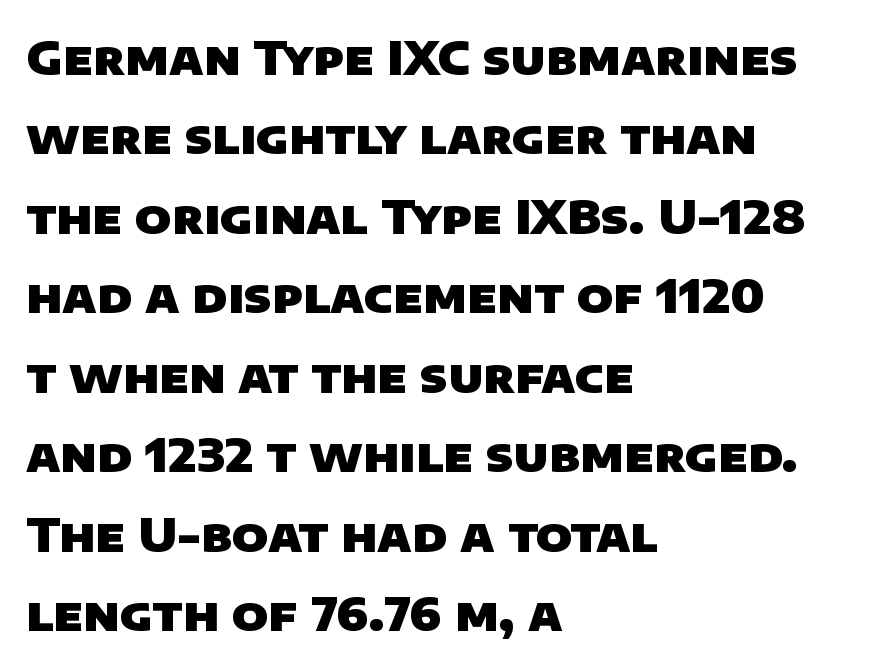
The image shows 47 px heavy sans-serif type; set left-aligned, normal line spacing (1.69x), normal letter spacing, not underlined; low stroke contrast and a large x-height.
